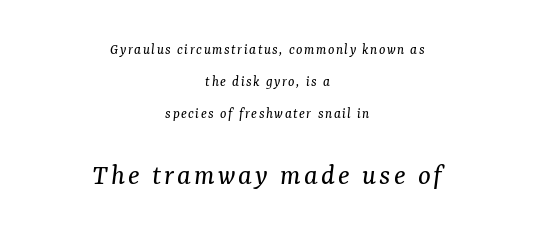
The image shows 30 px regular-weight serif type, italic (leaning right); set centered, loose line spacing (2.12x), not underlined; the second (bottom) block is 2.0x larger; medium stroke contrast and a medium x-height.
